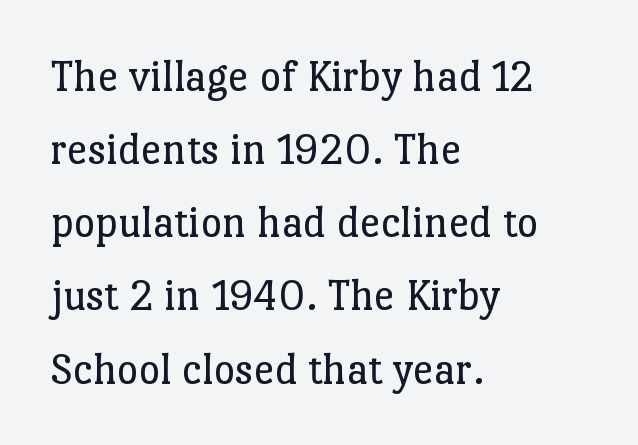
{"serif": "yes", "italic": "no", "bold": "no", "weight": "regular", "width": "normal", "stroke_contrast": "low", "x_height": "medium", "monospaced": "no", "underline": "no", "align": "left", "line_spacing": "normal", "line_spacing_ratio": 1.59, "letter_spacing": "normal", "letter_spacing_em": 0.0, "glyph_px": 46}
